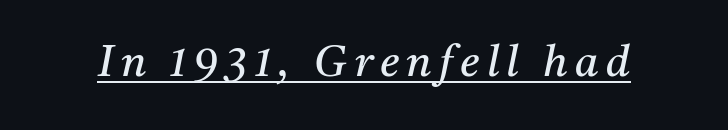
The image shows 43 px regular-weight serif type, italic (leaning right); set underlined; medium stroke contrast and a medium x-height.
